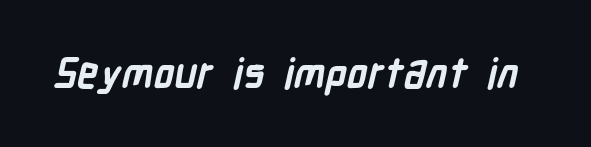
Q: Is the text bold? A: Yes.
Q: Is the typeface a serif or a sans-serif typeface? A: Sans-serif.
Q: Is the text underlined? A: No.
Q: Is the spacing between letters normal or unusually wide? A: Normal.
Q: Width (condensed, normal, or wide)? A: Condensed.
Q: Stroke contrast? A: Low.
Q: x-height? A: Medium.
Q: Monospaced? A: No.
